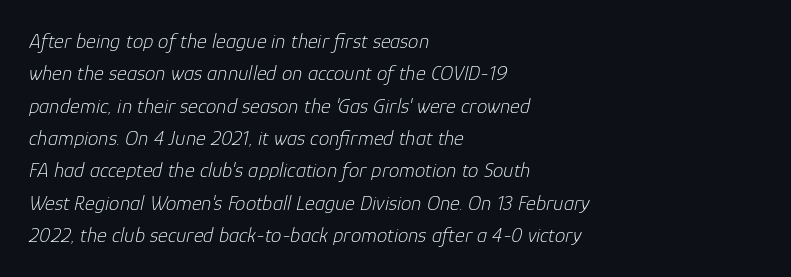
The strokes are not fattened; the text isn't bold. Only glyphs here, with clear space below each row. The passage shown leans; its letterforms are oblique. The lines in this sample share a left origin and differ only in where they stop. A typesetter would call this zero additional tracking.
